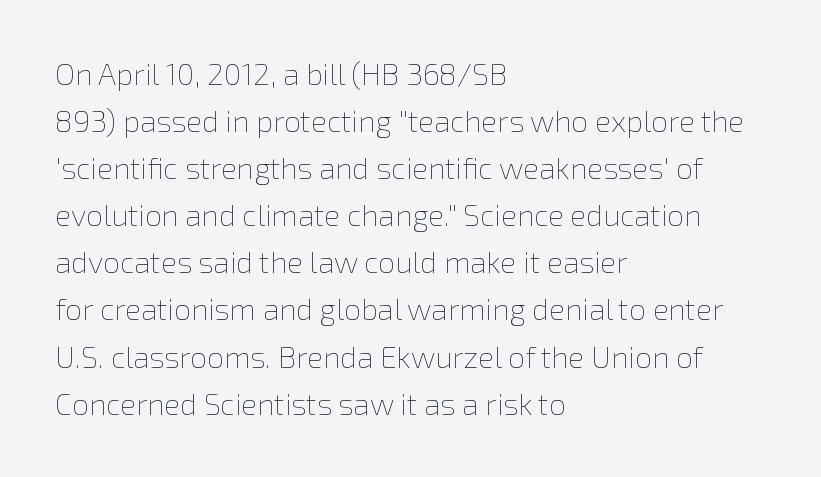
Q: Is the text bold? A: No.
Q: Is the text italic (slanted)? A: No, it is upright.
Q: Is the text underlined? A: No.
Q: How is the paragraph aligned? A: Left-aligned.
Q: Is the spacing between letters normal or unusually wide? A: Normal.
Q: Is the spacing between lines tight, normal or loose? A: Normal.
Q: Width (condensed, normal, or wide)? A: Normal.
Q: x-height? A: Medium.
Q: Monospaced? A: No.
